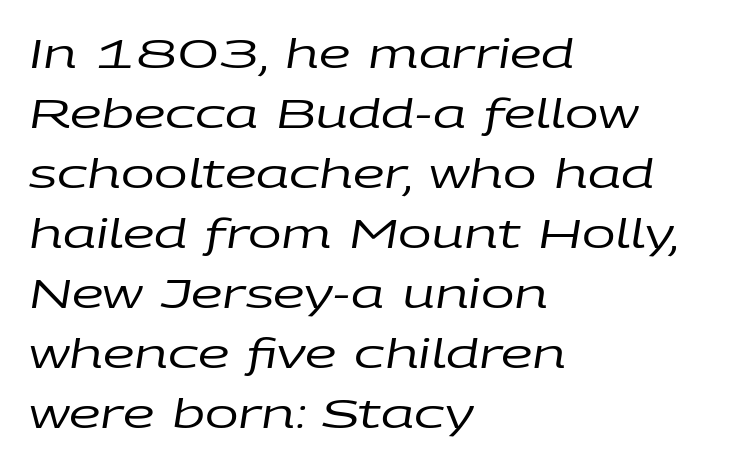
The image shows 40 px regular-weight, wide type, italic (leaning right); set left-aligned, normal line spacing (1.5x), normal letter spacing, not underlined; low stroke contrast and a large x-height.
